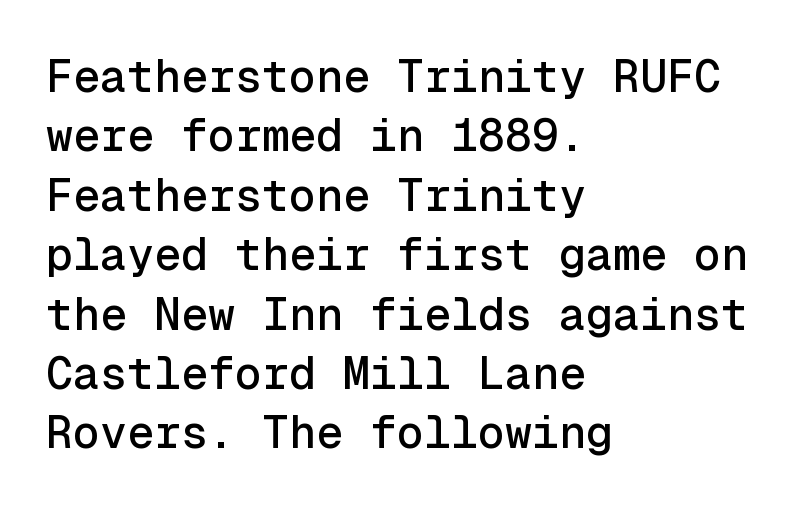
{"serif": "no", "italic": "no", "width": "normal", "x_height": "medium", "monospaced": "yes", "underline": "no", "align": "left", "line_spacing": "normal", "line_spacing_ratio": 1.32, "letter_spacing": "normal", "letter_spacing_em": 0.0, "glyph_px": 45}
